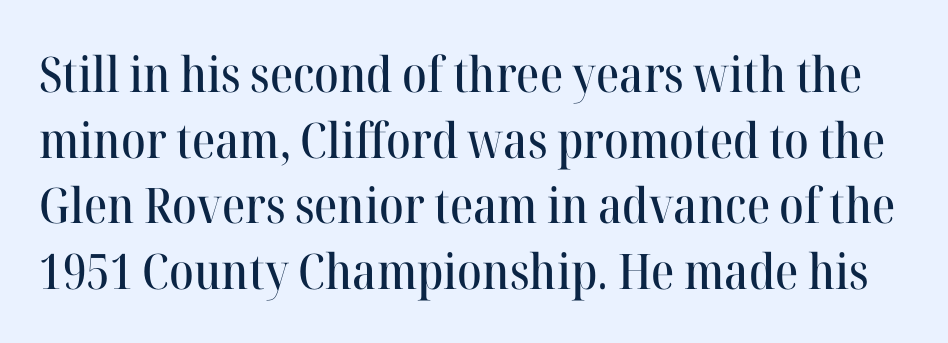
{"serif": "yes", "italic": "no", "width": "normal", "stroke_contrast": "high", "x_height": "medium", "monospaced": "no", "underline": "no", "line_spacing": "normal", "line_spacing_ratio": 1.34, "letter_spacing": "normal", "letter_spacing_em": 0.0, "glyph_px": 49}
